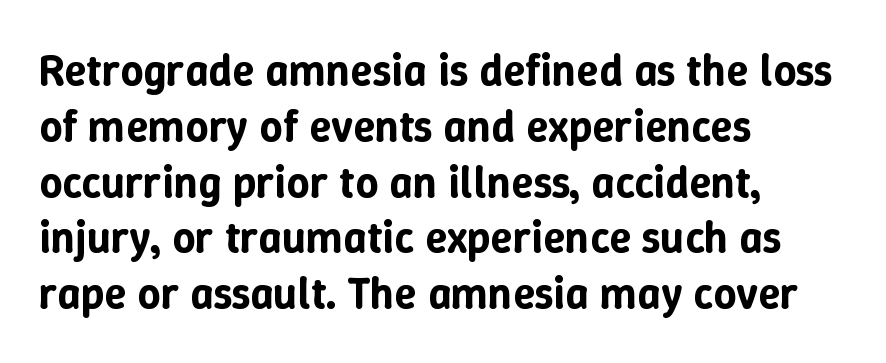
The face used here is proportionally spaced, like ordinary book or web type. Line beginnings align vertically; line endings do not. A roman cut, with each character standing at attention. Just letters on the line, the space beneath them empty. Compared with typical body copy, the letter spacing here is the same.
